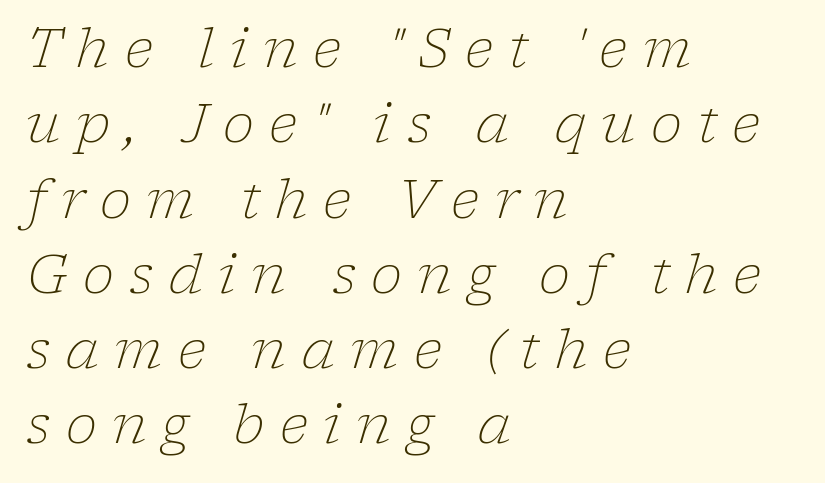
Check where the strokes stop: tiny serifs finish them off. Each line starts at the same left margin while the right side varies. Characters are canted at an angle relative to the baseline's perpendicular. The area under the type is left untouched. Character widths vary here, with narrow letters taking less room than wide ones. Stem width sits at or under what a default text font uses.
